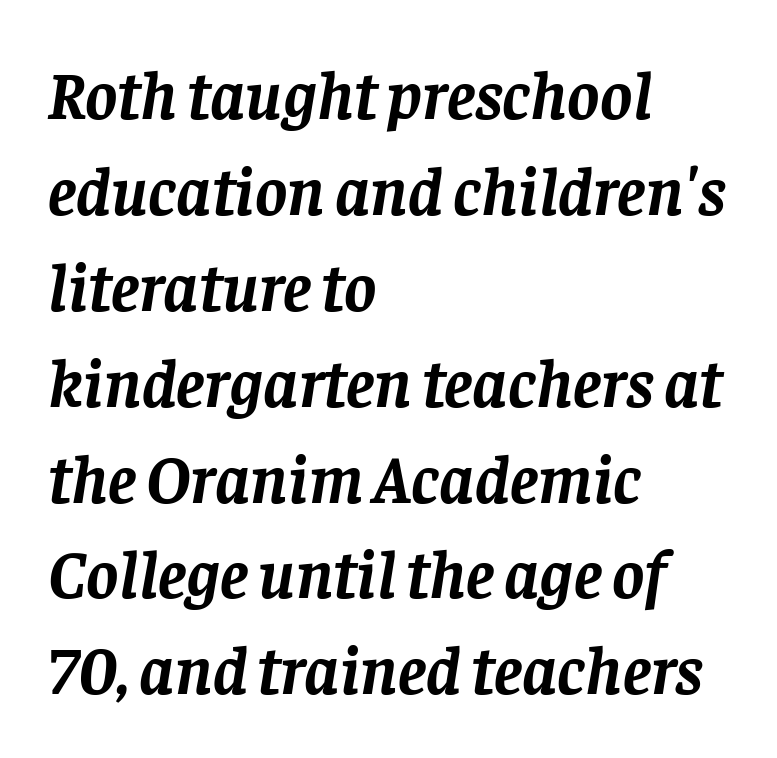
Q: Is the text bold? A: Yes.
Q: Is the text italic (slanted)? A: Yes, it leans right by about 8 degrees.
Q: Is the typeface a serif or a sans-serif typeface? A: Serif.
Q: Is the text underlined? A: No.
Q: How is the paragraph aligned? A: Left-aligned.
Q: Is the spacing between letters normal or unusually wide? A: Normal.
Q: Is the spacing between lines tight, normal or loose? A: Normal.
Q: Width (condensed, normal, or wide)? A: Normal.
Q: Stroke contrast? A: Low.
Q: x-height? A: Large.
Q: Monospaced? A: No.
